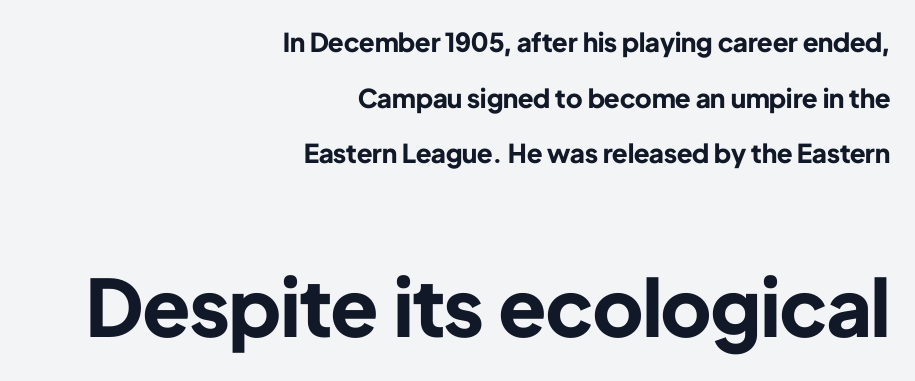
Q: Is the text bold? A: Yes.
Q: Is the text italic (slanted)? A: No, it is upright.
Q: Is the typeface a serif or a sans-serif typeface? A: Sans-serif.
Q: Is the text underlined? A: No.
Q: How is the paragraph aligned? A: Right-aligned.
Q: Is the spacing between letters normal or unusually wide? A: Normal.
Q: Is the spacing between lines tight, normal or loose? A: Loose.
Q: Which block of text is set in a larger size, the first (top) or the second (bottom)? A: The second (bottom) one.
Q: Width (condensed, normal, or wide)? A: Normal.
Q: Stroke contrast? A: Low.
Q: x-height? A: Medium.
Q: Monospaced? A: No.
